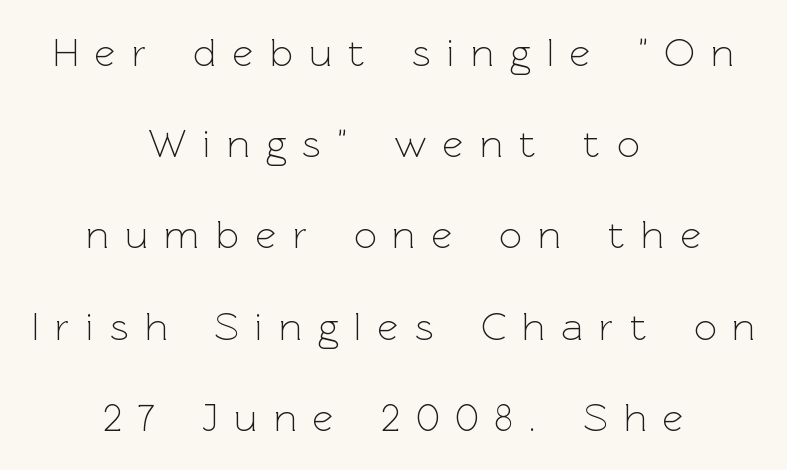
The image shows 40 px light sans-serif type, upright; set centered, loose line spacing (2.28x), unusually wide letter spacing (+0.41 em), not underlined; a medium x-height.
